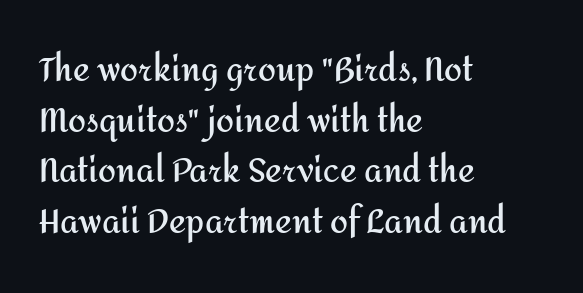
The vertical gap from one line to the next is medium. Each letter's strokes conclude bluntly, with no projecting serifs. The sample has been set heavy, in full bold. The lines are quadded left. Looks like regular typesetting: each glyph gets only the width it needs. You can tell it's not italic because the verticals are truly vertical.
